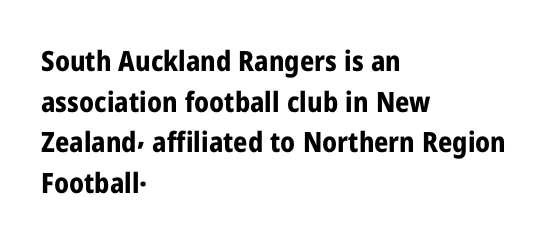
Q: Is the text bold? A: Yes.
Q: Is the text italic (slanted)? A: No, it is upright.
Q: Is the typeface a serif or a sans-serif typeface? A: Sans-serif.
Q: Is the text underlined? A: No.
Q: How is the paragraph aligned? A: Left-aligned.
Q: Is the spacing between letters normal or unusually wide? A: Normal.
Q: Is the spacing between lines tight, normal or loose? A: Normal.
Q: Width (condensed, normal, or wide)? A: Condensed.
Q: Stroke contrast? A: Low.
Q: x-height? A: Medium.
Q: Monospaced? A: No.
